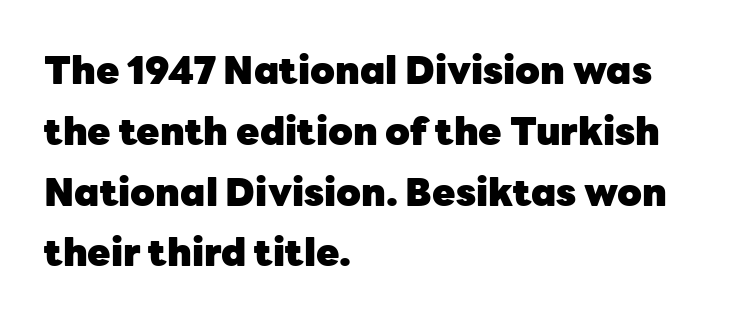
{"serif": "no", "italic": "no", "bold": "yes", "weight": "heavy", "width": "normal", "stroke_contrast": "low", "x_height": "medium", "monospaced": "no", "underline": "no", "align": "left", "line_spacing": "normal", "line_spacing_ratio": 1.6, "letter_spacing": "normal", "letter_spacing_em": 0.0, "glyph_px": 38}
